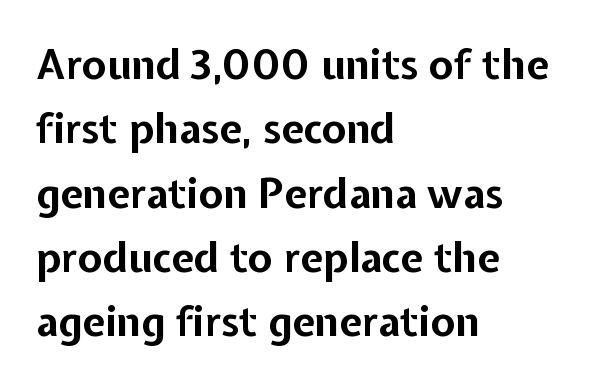
Q: Is the text bold? A: Yes.
Q: Is the text italic (slanted)? A: No, it is upright.
Q: Is the typeface a serif or a sans-serif typeface? A: Sans-serif.
Q: Is the text underlined? A: No.
Q: How is the paragraph aligned? A: Left-aligned.
Q: Is the spacing between letters normal or unusually wide? A: Normal.
Q: Is the spacing between lines tight, normal or loose? A: Normal.
Q: Width (condensed, normal, or wide)? A: Normal.
Q: Stroke contrast? A: Low.
Q: x-height? A: Medium.
Q: Monospaced? A: No.
